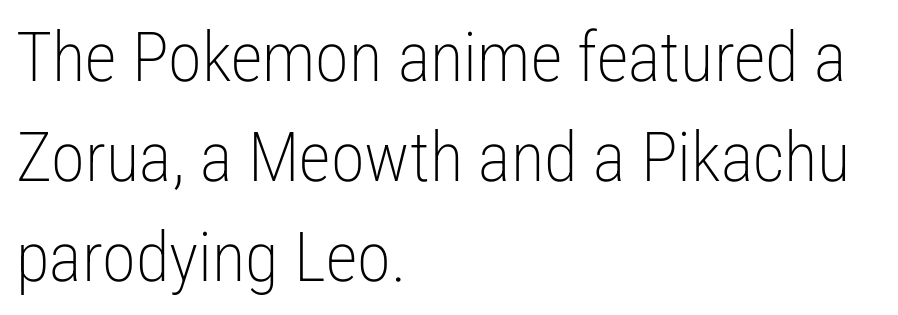
The image shows 69 px light, condensed sans-serif type, upright; set left-aligned, normal line spacing (1.45x), normal letter spacing, not underlined; low stroke contrast and a medium x-height.
